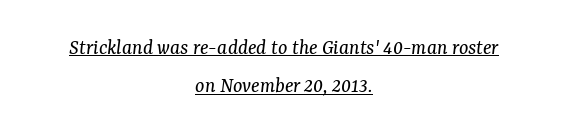
{"italic": "yes", "lean": "right", "slant_degrees": 7, "bold": "no", "underline": "yes", "align": "center", "line_spacing_ratio": 1.73, "letter_spacing": "normal", "letter_spacing_em": 0.0, "glyph_px": 22}
